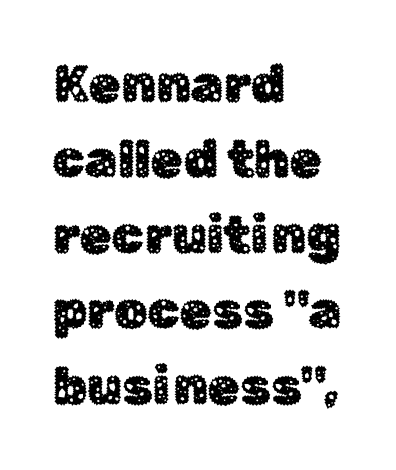
The passage shown stacks its lines at a standard gap. A typesetter would call this proportional, since set widths differ per character. A roman cut, with each character standing at attention. Only glyphs here, with clear space below each row.
